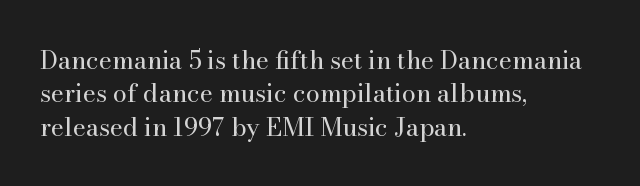
The image shows 25 px text type, upright; set left-aligned, normal line spacing (1.34x), normal letter spacing, not underlined.
